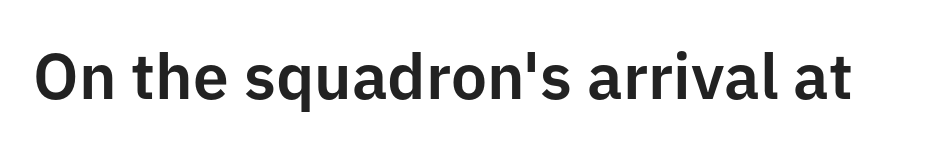
The image shows 64 px sans-serif type, upright; set normal letter spacing, not underlined; low stroke contrast and a medium x-height.
